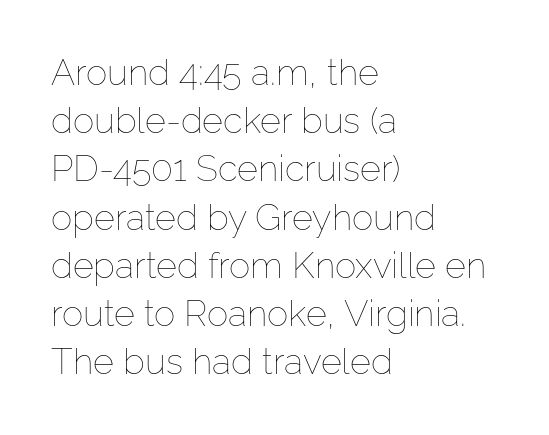
Just letters on the line, the space beneath them empty. Interline gaps are of average width in this sample. Ordinary non-slanted type is in use. Inter-character spacing is left at the font's built-in metrics. Casual observation: everything's shoved over to the left. Weight: regular or lighter.
